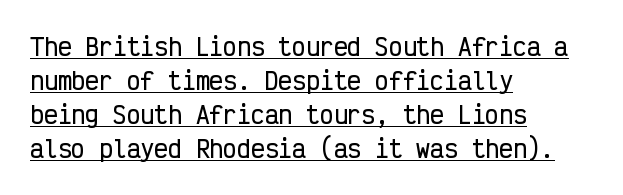
{"italic": "no", "underline": "yes", "align": "left", "line_spacing": "normal", "line_spacing_ratio": 1.48, "letter_spacing": "normal", "letter_spacing_em": 0.0, "glyph_px": 23}
